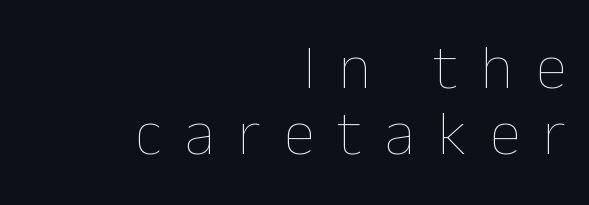
The image shows 63 px thin type, upright; set right-aligned, tight line spacing (1.05x), unusually wide letter spacing (+0.37 em), not underlined; low stroke contrast and a medium x-height.
